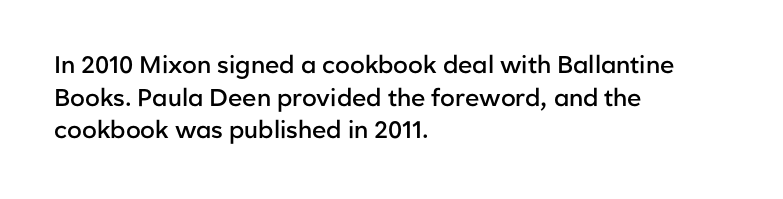
Q: Is the text bold? A: Semi-bold.
Q: Is the text italic (slanted)? A: No, it is upright.
Q: Is the text underlined? A: No.
Q: How is the paragraph aligned? A: Left-aligned.
Q: Is the spacing between letters normal or unusually wide? A: Normal.
Q: Is the spacing between lines tight, normal or loose? A: Normal.
